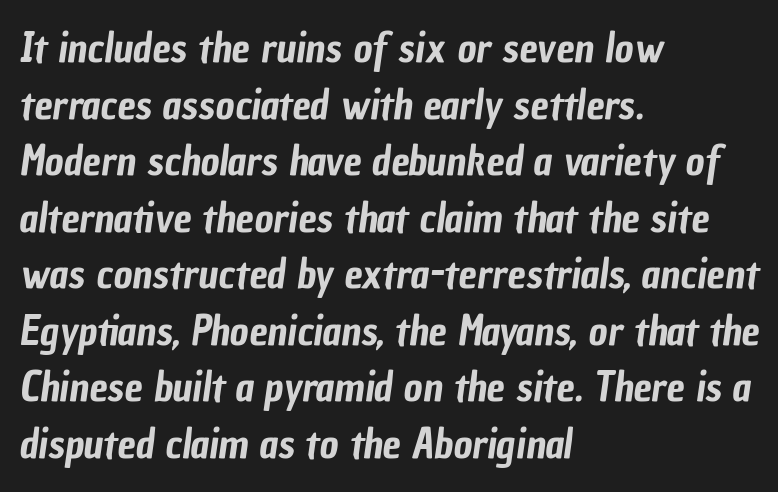
{"serif": "no", "width": "condensed", "stroke_contrast": "low", "x_height": "medium", "monospaced": "no", "underline": "no", "align": "left", "line_spacing": "normal", "line_spacing_ratio": 1.38, "letter_spacing": "normal", "letter_spacing_em": 0.0, "glyph_px": 41}
